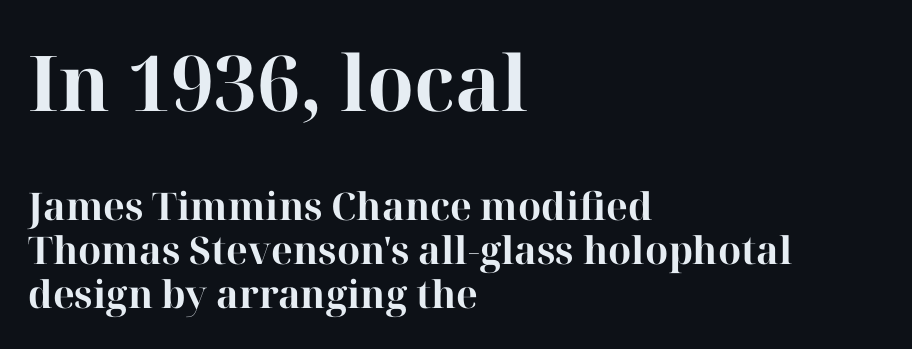
The image shows 77 px bold serif type, upright; set left-aligned, line spacing 1.16x, normal letter spacing, not underlined; the first (top) block is 2.03x larger; high stroke contrast and a medium x-height.
